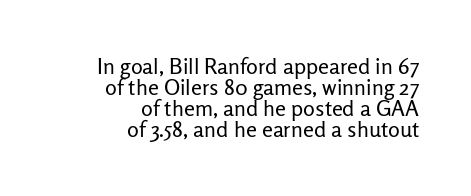
Q: Is the text bold? A: No.
Q: Is the text italic (slanted)? A: No, it is upright.
Q: Is the text underlined? A: No.
Q: How is the paragraph aligned? A: Right-aligned.
Q: Is the spacing between letters normal or unusually wide? A: Normal.
Q: Is the spacing between lines tight, normal or loose? A: Tight.
